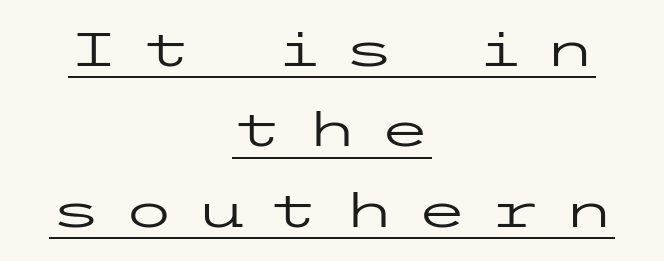
Q: Is the text bold? A: No.
Q: Is the text italic (slanted)? A: No, it is upright.
Q: Is the typeface a serif or a sans-serif typeface? A: Sans-serif.
Q: Is the text underlined? A: Yes.
Q: How is the paragraph aligned? A: Centered.
Q: Is the spacing between letters normal or unusually wide? A: Unusually wide.
Q: Width (condensed, normal, or wide)? A: Wide.
Q: Stroke contrast? A: Low.
Q: x-height? A: Medium.
